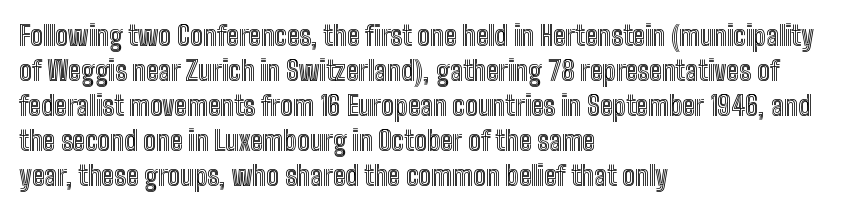
Q: Is the text italic (slanted)? A: No, it is upright.
Q: Is the text underlined? A: No.
Q: How is the paragraph aligned? A: Left-aligned.
Q: Is the spacing between letters normal or unusually wide? A: Normal.
Q: Is the spacing between lines tight, normal or loose? A: Normal.
